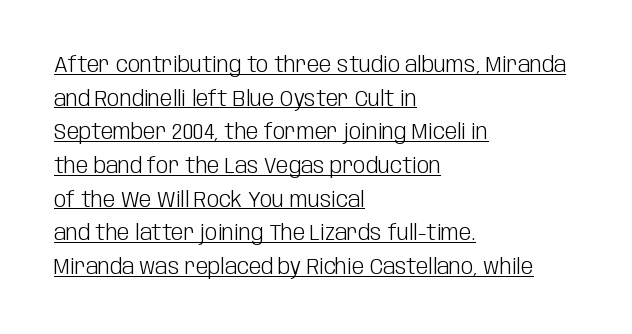
{"italic": "no", "bold": "no", "underline": "yes", "align": "left", "line_spacing": "normal", "line_spacing_ratio": 1.53, "letter_spacing": "normal", "letter_spacing_em": 0.0, "glyph_px": 22}
